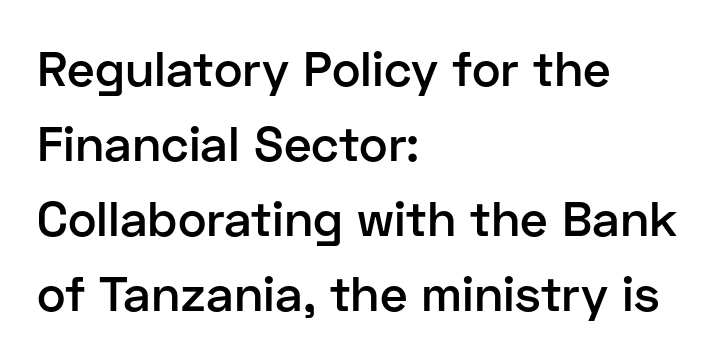
The image shows 49 px semibold sans-serif type, upright; set left-aligned, normal line spacing (1.53x), normal letter spacing, not underlined; low stroke contrast and a medium x-height.
